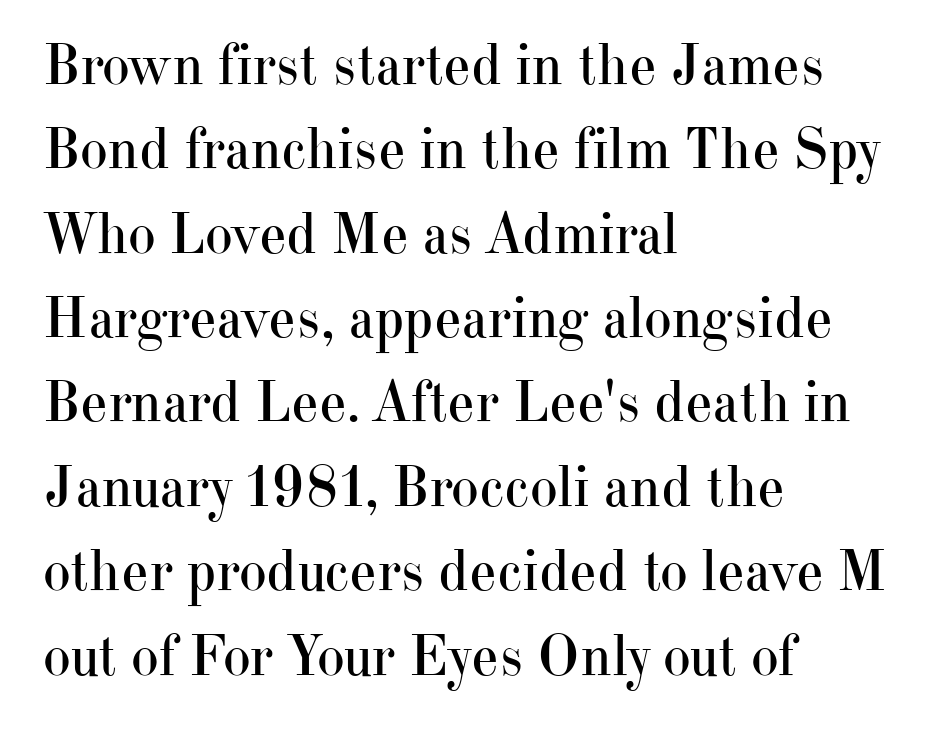
Q: Is the text bold? A: No.
Q: Is the text italic (slanted)? A: No, it is upright.
Q: Is the typeface a serif or a sans-serif typeface? A: Serif.
Q: Is the text underlined? A: No.
Q: How is the paragraph aligned? A: Left-aligned.
Q: Is the spacing between letters normal or unusually wide? A: Normal.
Q: Is the spacing between lines tight, normal or loose? A: Normal.
Q: Width (condensed, normal, or wide)? A: Normal.
Q: Stroke contrast? A: High.
Q: x-height? A: Small.
Q: Monospaced? A: No.
